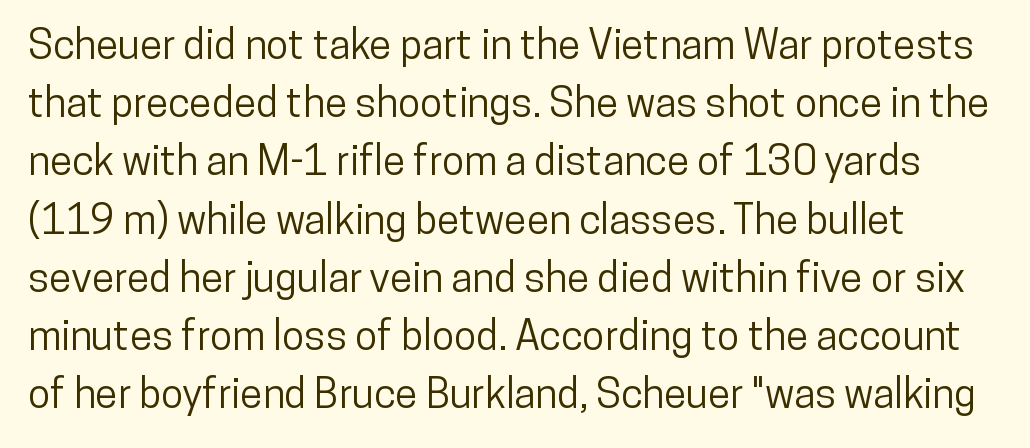
How are the letters spaced? Ordinarily, with no added tracking. Italic: no, the glyphs are upright roman. Each letter's strokes conclude bluntly, with no projecting serifs. This block has exactly the height ordinary leading produces. Anything drawn beneath the words? Only blank space. You could not count columns in this text — the font is proportionally spaced.
